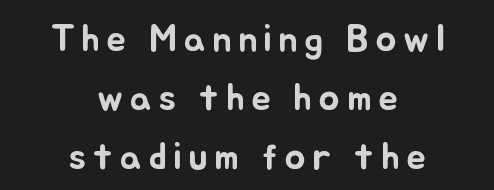
Posture: vertical. Whoever set this chose a conventional vertical rhythm. The lines in this sample share a center point and differ in where they start and stop. Beneath every word, the page is bare. Varying glyph widths throughout — classic text-font behaviour.
